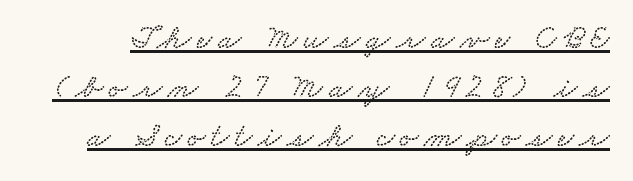
The image shows 34 px wide serif type; set normal line spacing (1.44x), underlined; low stroke contrast and a small x-height.
